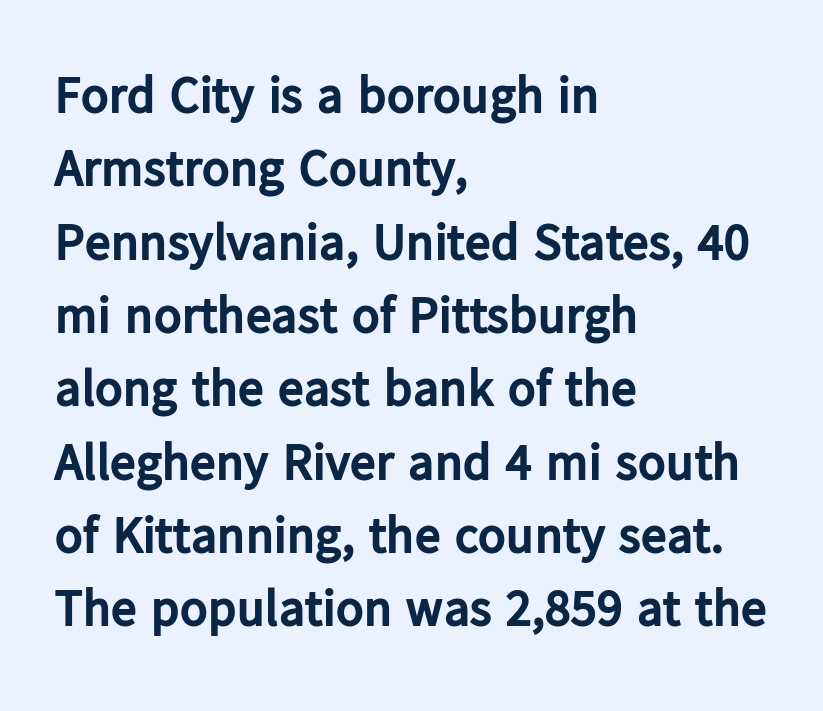
The image shows 52 px bold sans-serif type, upright; set left-aligned, normal line spacing (1.41x), normal letter spacing, not underlined; low stroke contrast and a medium x-height.
